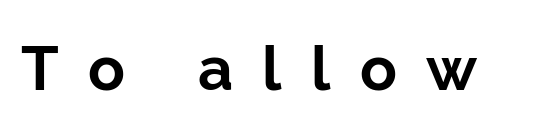
Do the characters align in a grid? No, the font is proportional. The designer went with a sans here, leaving each stem footless. What weight is shown? A full bold with thick strokes. Descender tails drop into unmarked territory. Substantial extra tracking has been applied to these lines.
